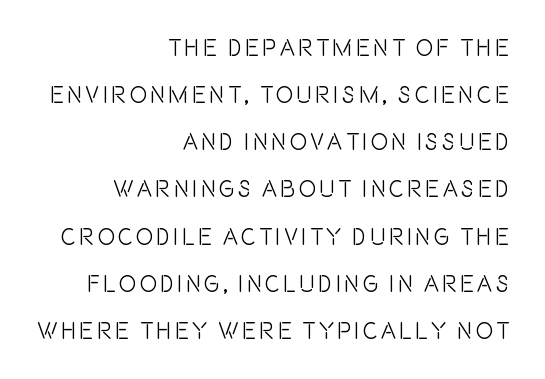
The image shows 23 px text type, upright; set right-aligned, loose line spacing (2.05x), not underlined.
